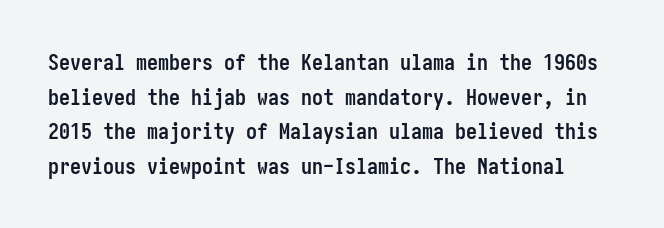
{"italic": "no", "bold": "yes", "underline": "no", "line_spacing": "normal", "line_spacing_ratio": 1.57, "letter_spacing": "normal", "letter_spacing_em": 0.0, "glyph_px": 22}
